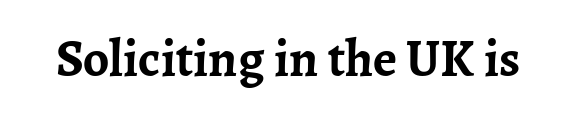
The image shows 52 px semibold serif type, upright; set normal letter spacing, not underlined; low stroke contrast and a medium x-height.
